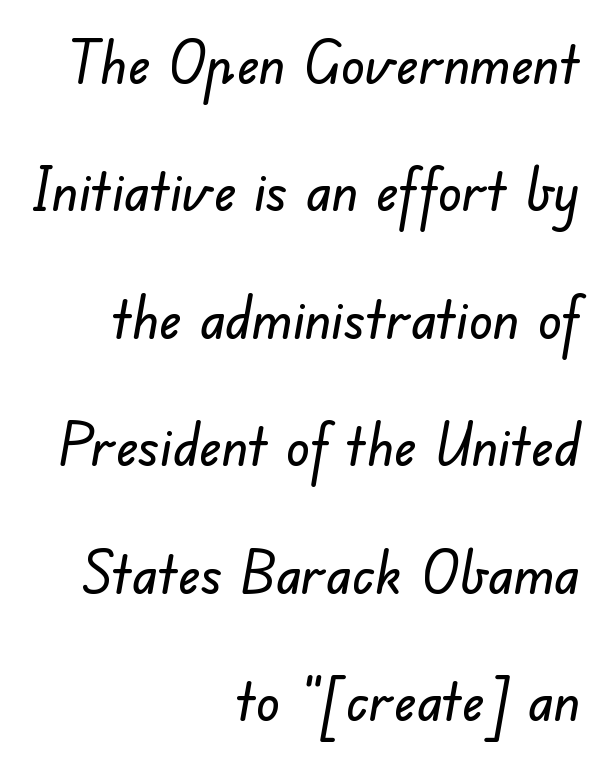
The image shows 59 px sans-serif type; set right-aligned, loose line spacing (2.16x), normal letter spacing, not underlined; low stroke contrast and a small x-height.
